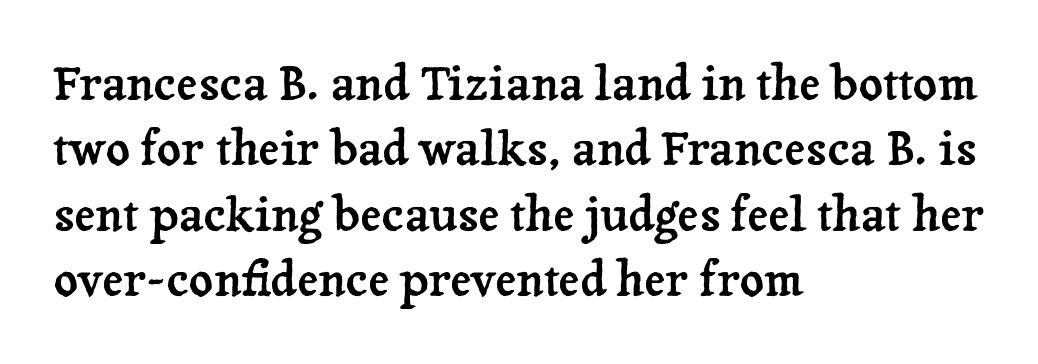
{"serif": "yes", "italic": "no", "width": "normal", "stroke_contrast": "low", "x_height": "medium", "monospaced": "no", "underline": "no", "align": "left", "line_spacing": "normal", "line_spacing_ratio": 1.39, "letter_spacing": "normal", "letter_spacing_em": 0.0, "glyph_px": 47}
